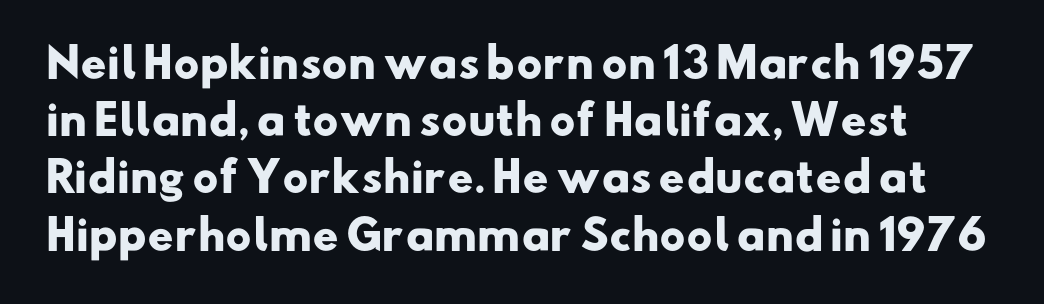
Nothing unusual about the tracking: characters are spaced as the font intends. Here the designer chose a conventional face with non-uniform glyph widths. Nothing sits at the stroke ends, so this counts as sans-serif. Caption: bold face, heavy strokes. The specimen omits any rule beneath the text block's lines. The passage shown stacks its lines at a standard gap.
